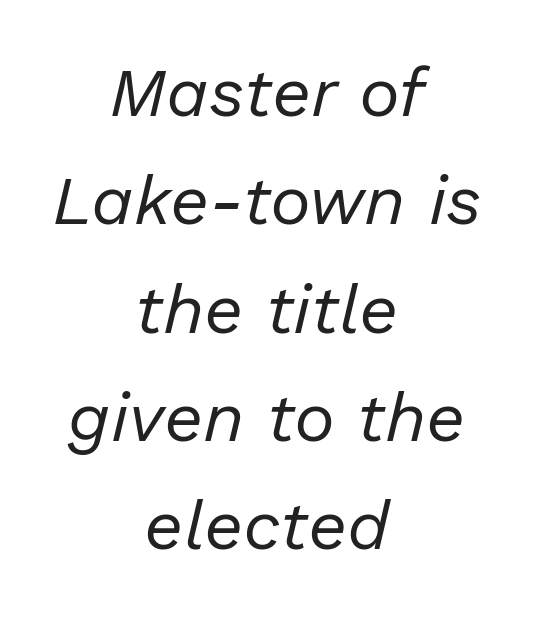
{"italic": "yes", "lean": "right", "slant_degrees": 13, "bold": "no", "weight": "regular", "width": "normal", "stroke_contrast": "low", "x_height": "medium", "monospaced": "no", "underline": "no", "align": "center", "line_spacing": "normal", "line_spacing_ratio": 1.57, "letter_spacing": "normal", "letter_spacing_em": 0.0, "glyph_px": 69}
